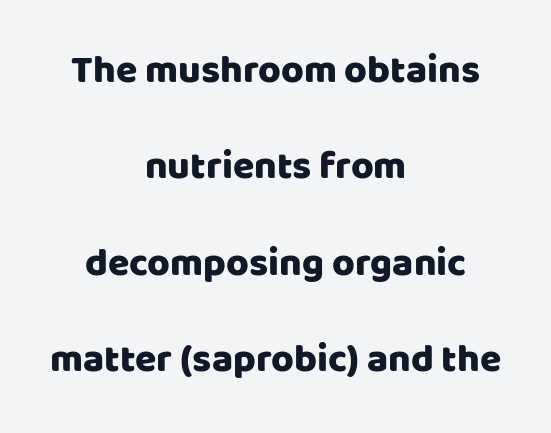
Q: Is the text italic (slanted)? A: No, it is upright.
Q: Is the typeface a serif or a sans-serif typeface? A: Sans-serif.
Q: Is the text underlined? A: No.
Q: How is the paragraph aligned? A: Centered.
Q: Is the spacing between letters normal or unusually wide? A: Normal.
Q: Is the spacing between lines tight, normal or loose? A: Loose.
Q: Width (condensed, normal, or wide)? A: Normal.
Q: Stroke contrast? A: Low.
Q: x-height? A: Large.
Q: Monospaced? A: No.
